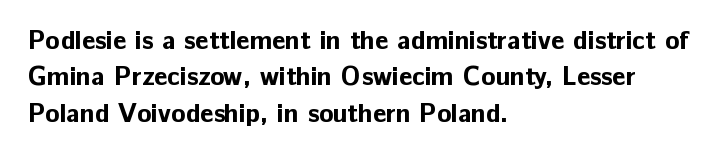
Q: Is the text bold? A: Yes.
Q: Is the text italic (slanted)? A: No, it is upright.
Q: Is the text underlined? A: No.
Q: How is the paragraph aligned? A: Left-aligned.
Q: Is the spacing between letters normal or unusually wide? A: Normal.
Q: Is the spacing between lines tight, normal or loose? A: Normal.
